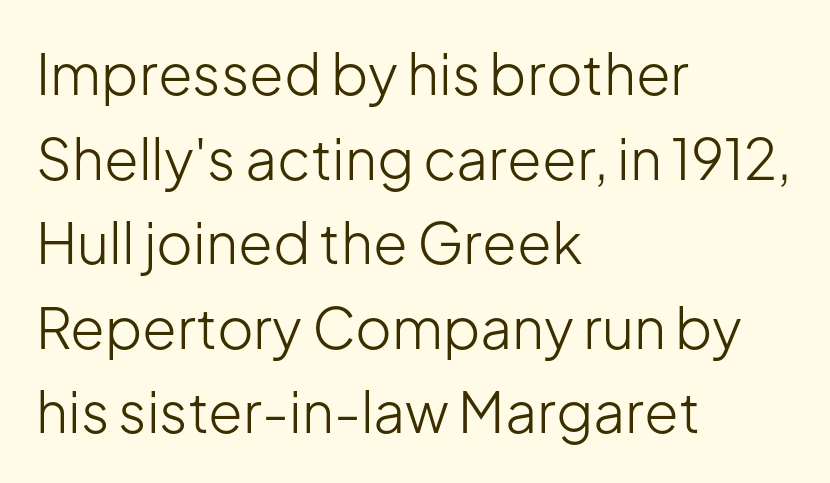
Q: Is the text bold? A: No.
Q: Is the text italic (slanted)? A: No, it is upright.
Q: Is the typeface a serif or a sans-serif typeface? A: Sans-serif.
Q: Is the text underlined? A: No.
Q: How is the paragraph aligned? A: Left-aligned.
Q: Is the spacing between letters normal or unusually wide? A: Normal.
Q: Is the spacing between lines tight, normal or loose? A: Normal.
Q: Width (condensed, normal, or wide)? A: Normal.
Q: Stroke contrast? A: Low.
Q: x-height? A: Medium.
Q: Monospaced? A: No.
